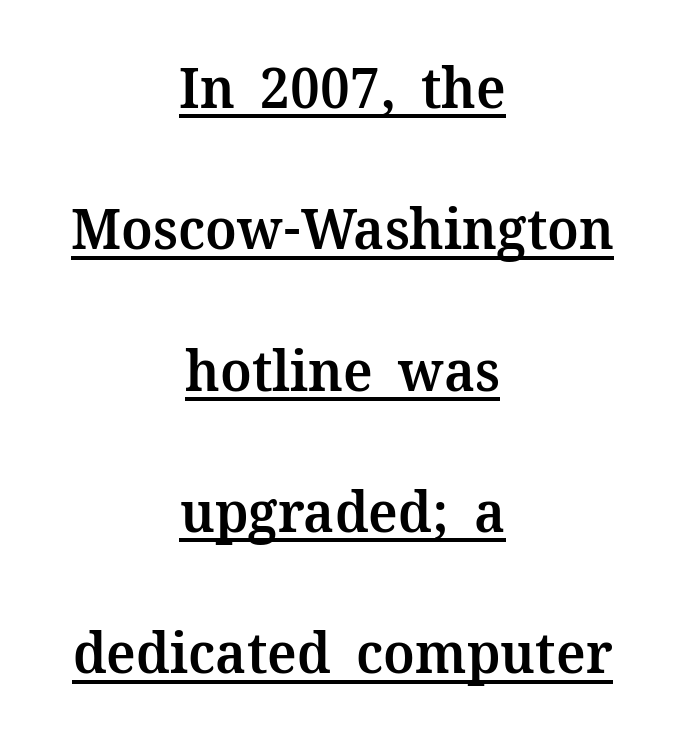
Q: Is the text bold? A: Semi-bold.
Q: Is the text italic (slanted)? A: No, it is upright.
Q: Is the typeface a serif or a sans-serif typeface? A: Serif.
Q: Is the text underlined? A: Yes.
Q: How is the paragraph aligned? A: Centered.
Q: Is the spacing between letters normal or unusually wide? A: Normal.
Q: Is the spacing between lines tight, normal or loose? A: Loose.
Q: Width (condensed, normal, or wide)? A: Normal.
Q: Stroke contrast? A: Medium.
Q: x-height? A: Medium.
Q: Monospaced? A: No.
